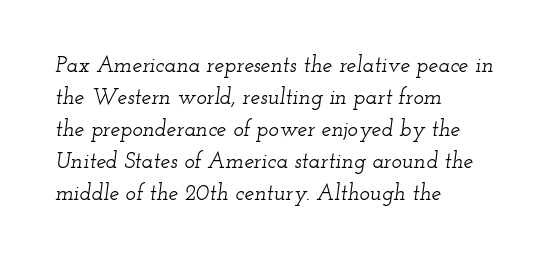
The tracking reads as untouched default to a designer's eye. Each row of text sits above clean, open space. The axis of the letterforms is tilted away from vertical. Left-aligned paragraph, ragged on the right.
